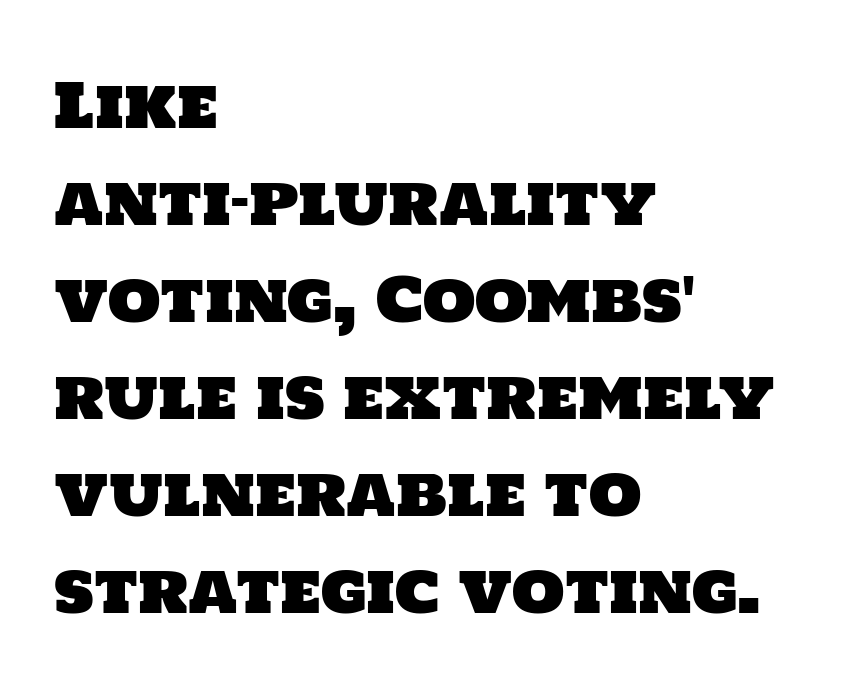
{"serif": "no", "width": "normal", "stroke_contrast": "low", "x_height": "large", "monospaced": "no", "underline": "no", "align": "left", "line_spacing": "normal", "line_spacing_ratio": 1.59, "letter_spacing": "normal", "letter_spacing_em": 0.0, "glyph_px": 61}
